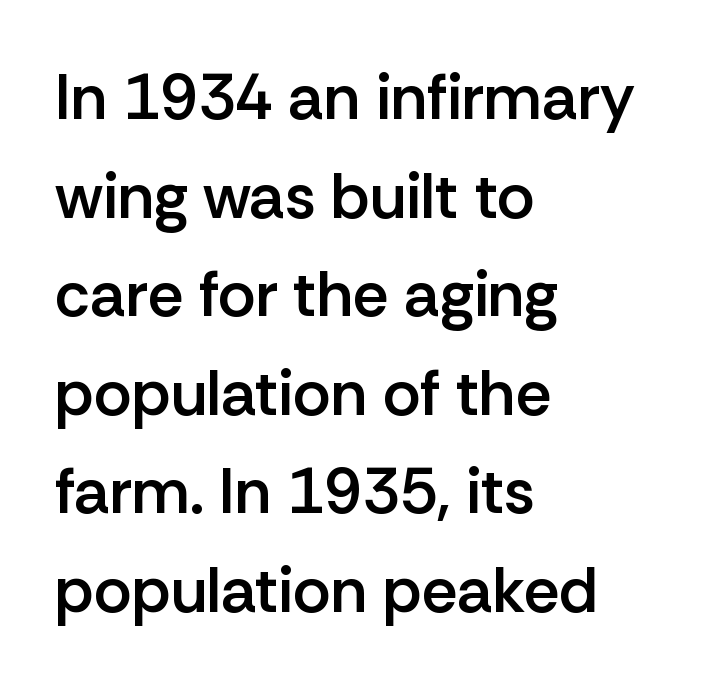
The image shows 64 px semibold sans-serif type, upright; set left-aligned, normal line spacing (1.54x), normal letter spacing, not underlined; low stroke contrast and a medium x-height.
